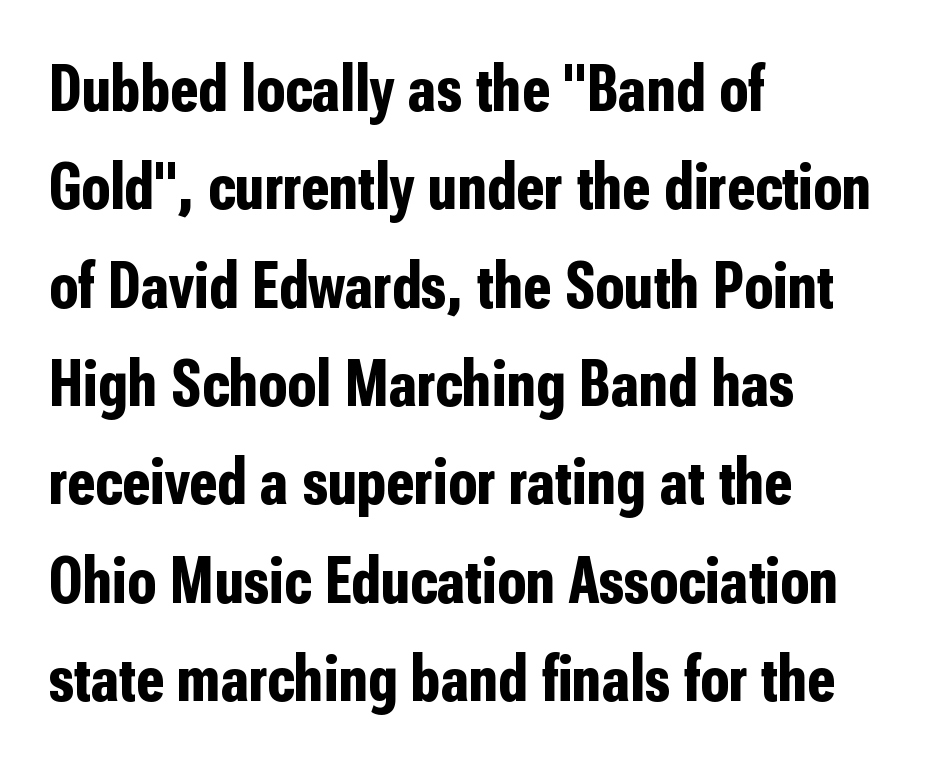
Q: Is the text bold? A: Yes.
Q: Is the text italic (slanted)? A: No, it is upright.
Q: Is the typeface a serif or a sans-serif typeface? A: Sans-serif.
Q: Is the text underlined? A: No.
Q: How is the paragraph aligned? A: Left-aligned.
Q: Is the spacing between letters normal or unusually wide? A: Normal.
Q: Is the spacing between lines tight, normal or loose? A: Normal.
Q: Width (condensed, normal, or wide)? A: Condensed.
Q: Stroke contrast? A: Low.
Q: x-height? A: Medium.
Q: Monospaced? A: No.
